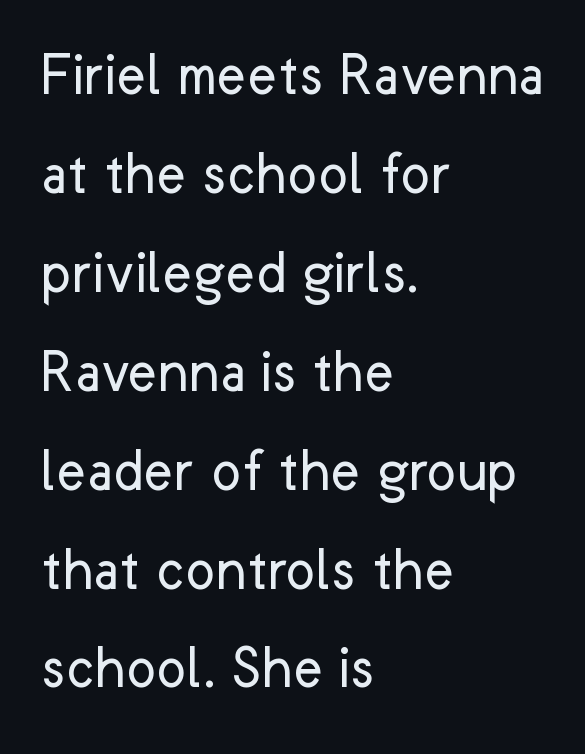
The rendering keeps characters at their native spacing. Horizontally, the lines are justified to the leading edge only. These lines sit exactly where default settings would place them. Do the characters align in a grid? No, the font is proportional. Only glyphs here, with clear space below each row.
